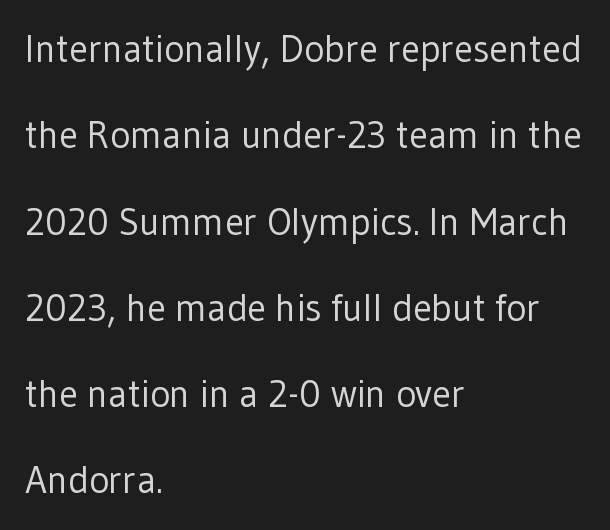
{"serif": "no", "italic": "no", "bold": "no", "weight": "regular", "width": "normal", "stroke_contrast": "low", "x_height": "medium", "monospaced": "no", "underline": "no", "align": "left", "line_spacing": "loose", "line_spacing_ratio": 2.27, "letter_spacing": "normal", "letter_spacing_em": 0.0, "glyph_px": 38}
